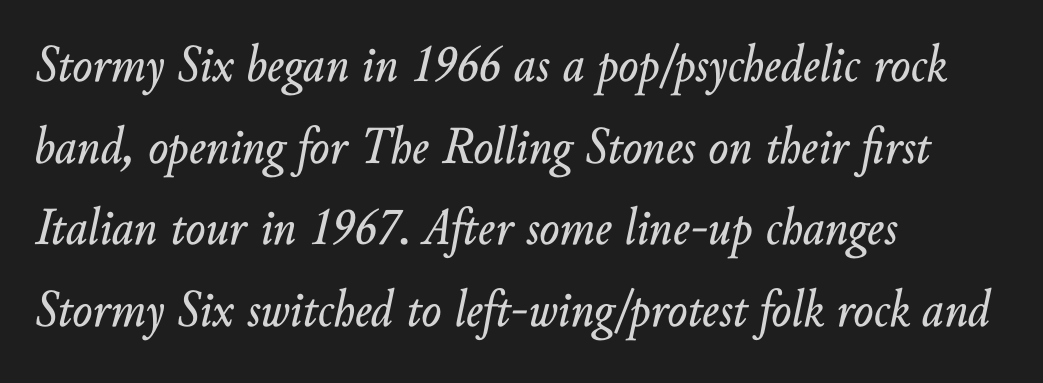
Q: Is the text italic (slanted)? A: Yes, it leans right by about 10 degrees.
Q: Is the text underlined? A: No.
Q: How is the paragraph aligned? A: Left-aligned.
Q: Is the spacing between letters normal or unusually wide? A: Normal.
Q: Is the spacing between lines tight, normal or loose? A: Normal.
Q: Width (condensed, normal, or wide)? A: Normal.
Q: Stroke contrast? A: Low.
Q: x-height? A: Small.
Q: Monospaced? A: No.
